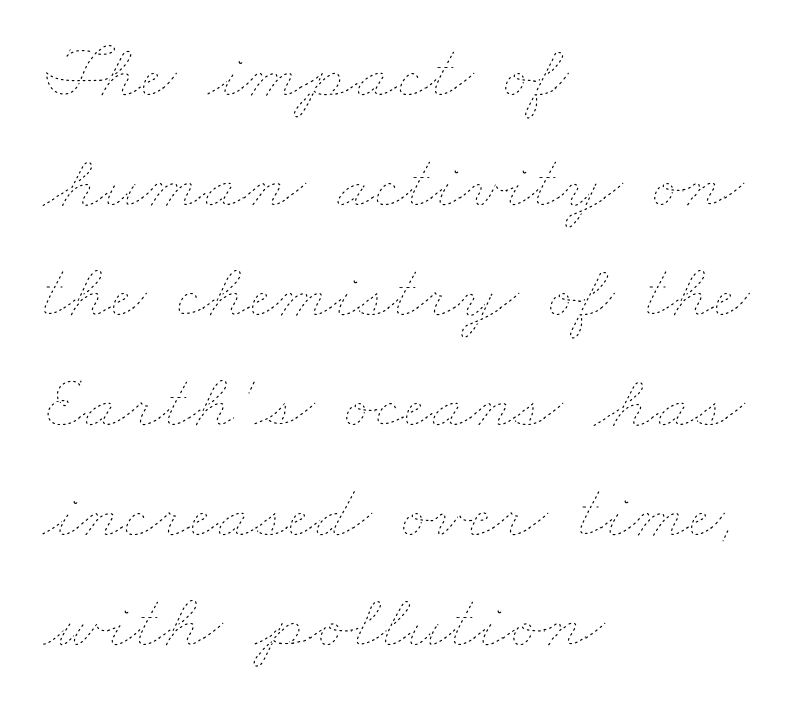
This block has exactly the height ordinary leading produces. Lines of text with bare space underneath. Line starts are locked; line ends wander. Think of a printed novel: that variable character pitch is what you see here. No heavy texture on the line: the type isn't bold. Short note: letters normally spaced.
